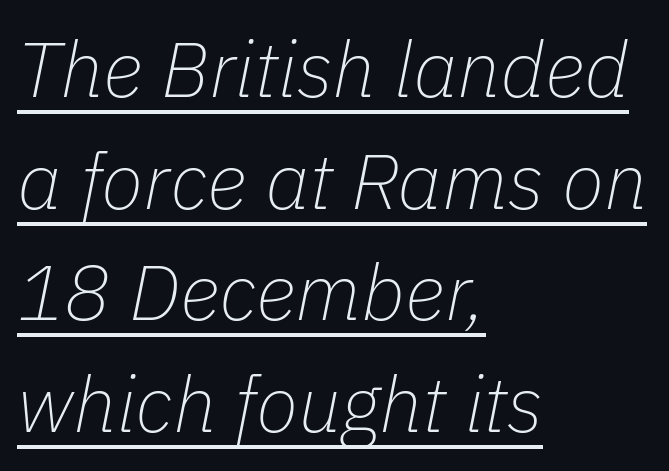
{"italic": "yes", "lean": "right", "slant_degrees": 11, "bold": "no", "weight": "thin", "width": "normal", "stroke_contrast": "low", "x_height": "medium", "monospaced": "no", "underline": "yes", "align": "left", "line_spacing": "normal", "line_spacing_ratio": 1.43, "letter_spacing": "normal", "letter_spacing_em": 0.0, "glyph_px": 78}
